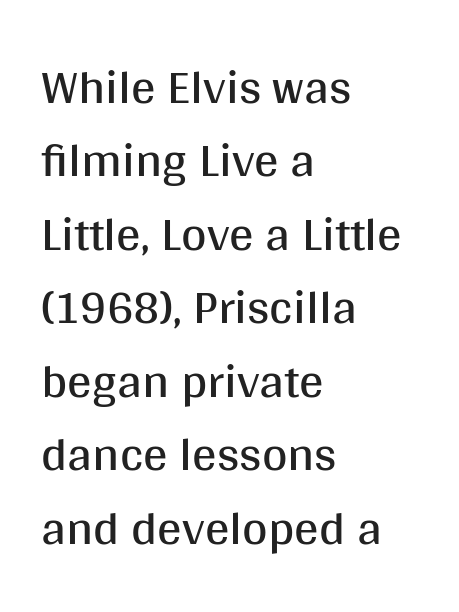
Descender tails drop into unmarked territory. One-word summary of the alignment: left. Is the stroke heavy? The answer is a plain regular-or-lighter. This is roman type, the default non-slanted kind. These lines sit exactly where default settings would place them. This is sans-serif lettering, the kind often seen on screens and signage.
